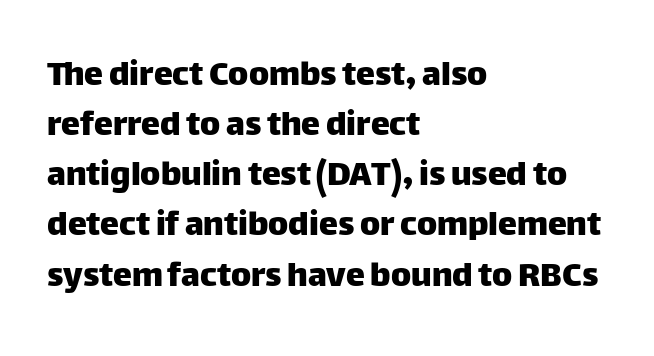
Interline gaps are of average width in this sample. Do the letters lean? They stand straight. Note the varied advance widths — an 'i' is clearly narrower than an 'm'. Serifs: no, the terminals of the letterforms are clean.
